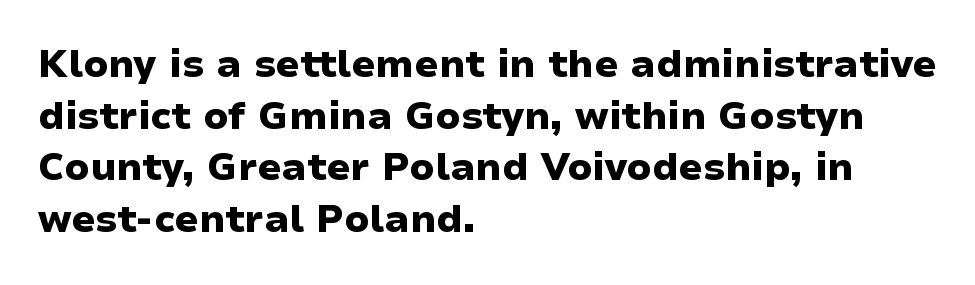
The image shows 38 px heavy, wide sans-serif type, upright; set left-aligned, normal line spacing (1.36x), normal letter spacing, not underlined; low stroke contrast and a medium x-height.
